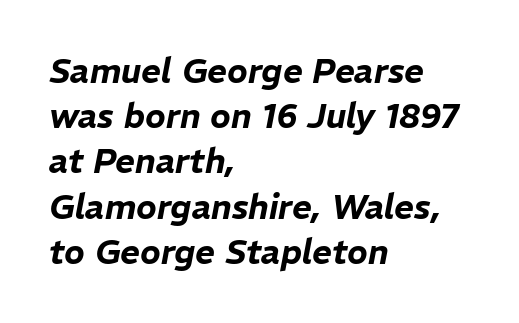
Q: Is the text italic (slanted)? A: Yes, it leans right by about 11 degrees.
Q: Is the text underlined? A: No.
Q: How is the paragraph aligned? A: Left-aligned.
Q: Is the spacing between letters normal or unusually wide? A: Normal.
Q: Is the spacing between lines tight, normal or loose? A: Normal.
Q: Width (condensed, normal, or wide)? A: Normal.
Q: Stroke contrast? A: Low.
Q: x-height? A: Medium.
Q: Monospaced? A: No.
